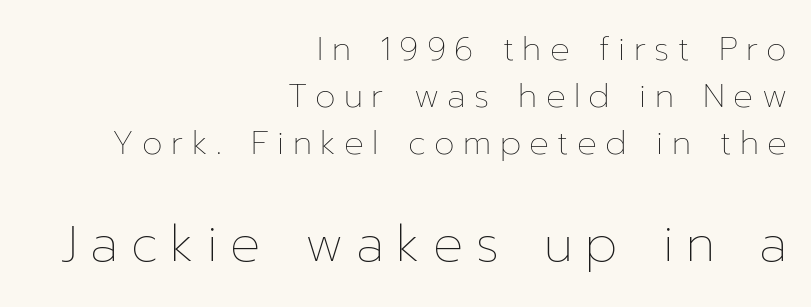
{"italic": "no", "bold": "no", "weight": "thin", "width": "normal", "stroke_contrast": "low", "x_height": "medium", "monospaced": "no", "underline": "no", "align": "right", "line_spacing": "normal", "line_spacing_ratio": 1.43, "letter_spacing": "wide", "letter_spacing_em": 0.25, "larger_block": "second", "size_ratio": 1.52, "glyph_px": 50}
